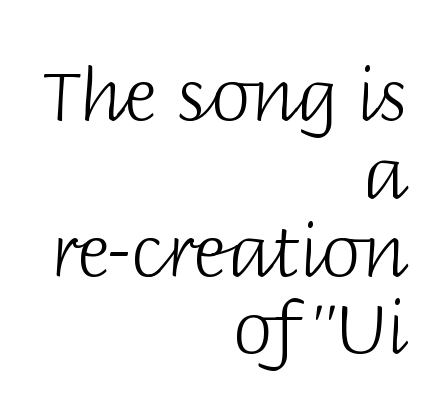
Q: Is the text bold? A: No.
Q: Is the text italic (slanted)? A: No, it is upright.
Q: Is the typeface a serif or a sans-serif typeface? A: Sans-serif.
Q: Is the text underlined? A: No.
Q: How is the paragraph aligned? A: Right-aligned.
Q: Is the spacing between letters normal or unusually wide? A: Normal.
Q: Is the spacing between lines tight, normal or loose? A: Tight.
Q: Width (condensed, normal, or wide)? A: Normal.
Q: Stroke contrast? A: Low.
Q: x-height? A: Large.
Q: Monospaced? A: No.
